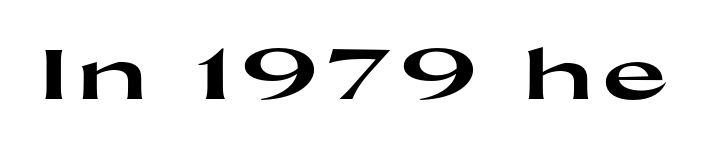
I'd call this a sans setting — the letters go barefoot. In terms of weight, the rendering is a true, heavy bold. Think of a printed novel: that variable character pitch is what you see here. The letters stand upright; this is a roman face.
